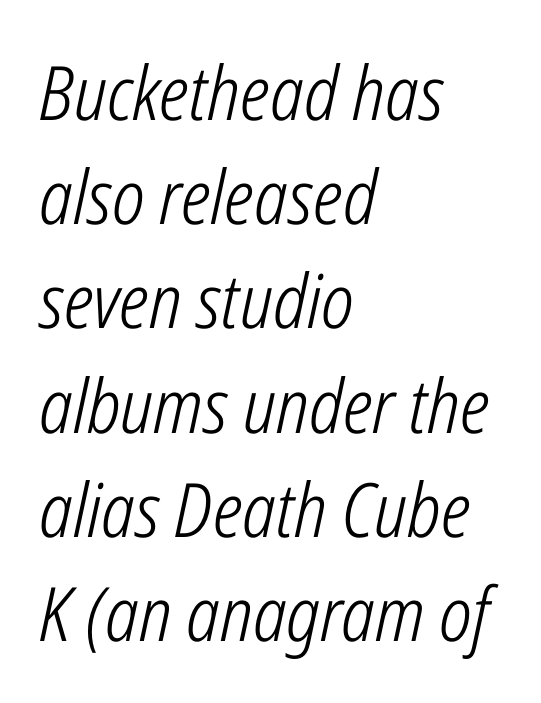
The image shows 75 px light, condensed type, italic (leaning right); set left-aligned, normal line spacing (1.39x), normal letter spacing, not underlined; low stroke contrast and a medium x-height.
